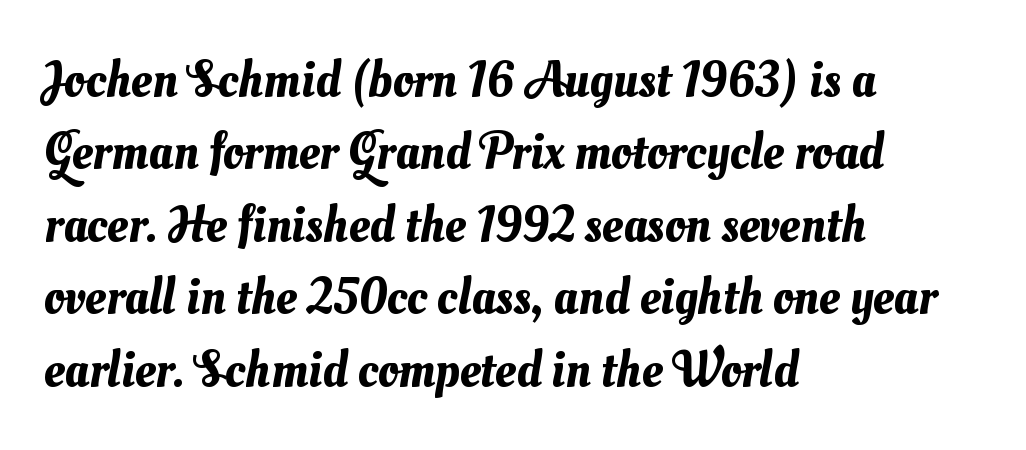
Q: Is the text underlined? A: No.
Q: How is the paragraph aligned? A: Left-aligned.
Q: Is the spacing between letters normal or unusually wide? A: Normal.
Q: Is the spacing between lines tight, normal or loose? A: Normal.
Q: Width (condensed, normal, or wide)? A: Normal.
Q: Stroke contrast? A: Medium.
Q: x-height? A: Small.
Q: Monospaced? A: No.
